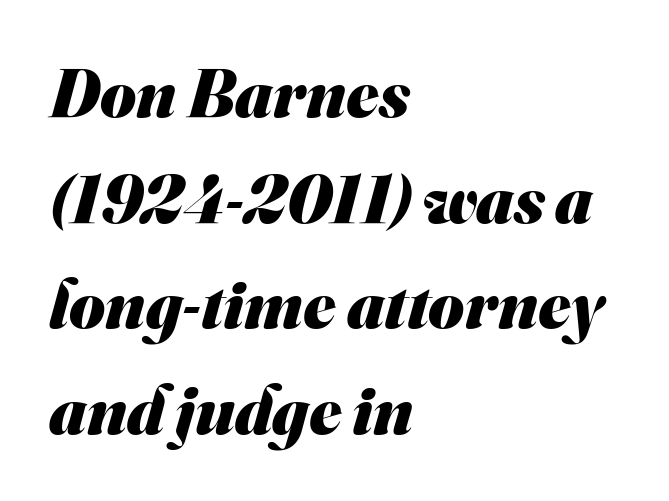
Q: Is the text bold? A: Yes.
Q: Is the typeface a serif or a sans-serif typeface? A: Sans-serif.
Q: Is the text underlined? A: No.
Q: How is the paragraph aligned? A: Left-aligned.
Q: Is the spacing between letters normal or unusually wide? A: Normal.
Q: Is the spacing between lines tight, normal or loose? A: Normal.
Q: Width (condensed, normal, or wide)? A: Normal.
Q: Stroke contrast? A: Medium.
Q: x-height? A: Small.
Q: Monospaced? A: No.
